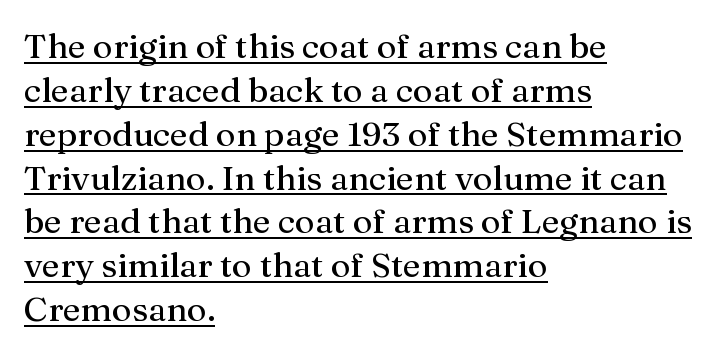
The image shows 34 px serif type, upright; set left-aligned, normal line spacing (1.29x), normal letter spacing, underlined; medium stroke contrast and a medium x-height.
